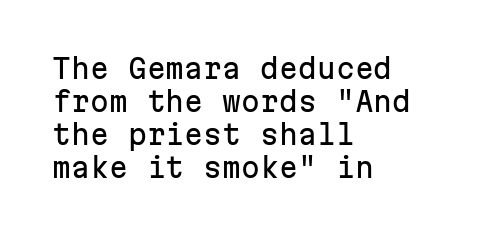
{"italic": "no", "underline": "no", "align": "left", "line_spacing_ratio": 1.22, "letter_spacing": "normal", "letter_spacing_em": 0.0, "glyph_px": 27}
